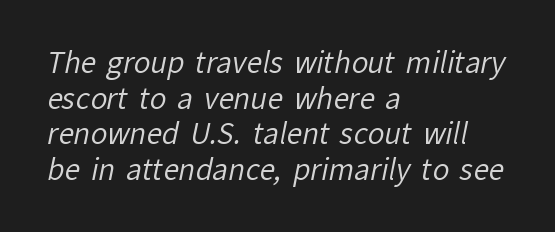
Each row of text sits above clean, open space. Stems and bowls with no extra thickness — not bold. Each word holds together tightly as a unit, with standard inter-letter gaps. Visually the block forms a straight wall on the left and a jagged coastline on the right.
